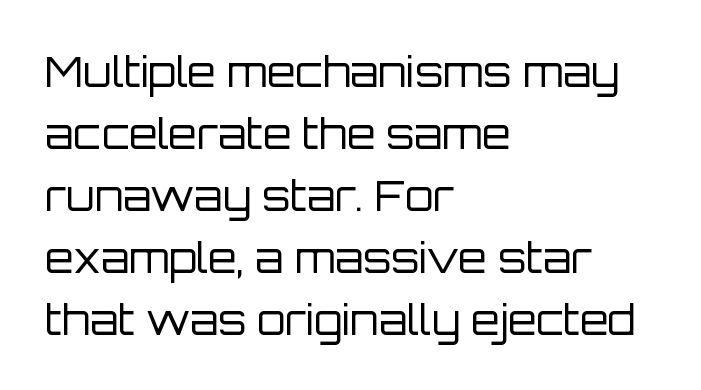
Check where the strokes stop: nothing finishes them off — pure sans. Quick note: not italic, upright. These lines are rendered in a variable-pitch font. Teacher's note: observe the even left margin — that is flush-left alignment. The strokes carry an ordinary text weight at most. Decoration check: the copy has no underline.
